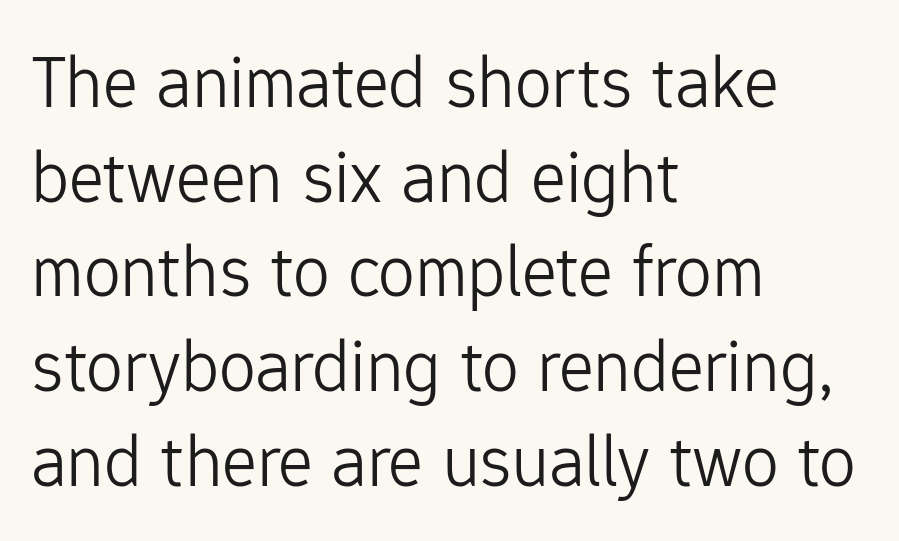
Q: Is the text bold? A: No.
Q: Is the text italic (slanted)? A: No, it is upright.
Q: Is the typeface a serif or a sans-serif typeface? A: Sans-serif.
Q: Is the text underlined? A: No.
Q: How is the paragraph aligned? A: Left-aligned.
Q: Is the spacing between letters normal or unusually wide? A: Normal.
Q: Is the spacing between lines tight, normal or loose? A: Normal.
Q: Width (condensed, normal, or wide)? A: Normal.
Q: Stroke contrast? A: Low.
Q: x-height? A: Medium.
Q: Monospaced? A: No.
